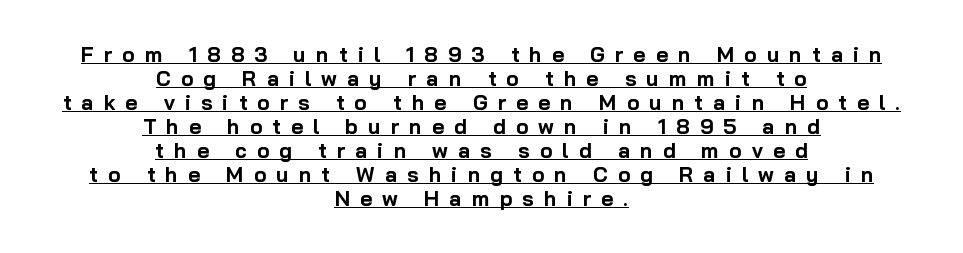
The image shows 21 px bold type, upright; set centered, tight line spacing (1.14x), unusually wide letter spacing (+0.48 em), underlined.
